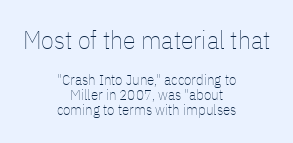
The image shows 26 px text type, upright; set centered, tight line spacing (1.01x), normal letter spacing, not underlined; the first (top) block is 1.73x larger.
